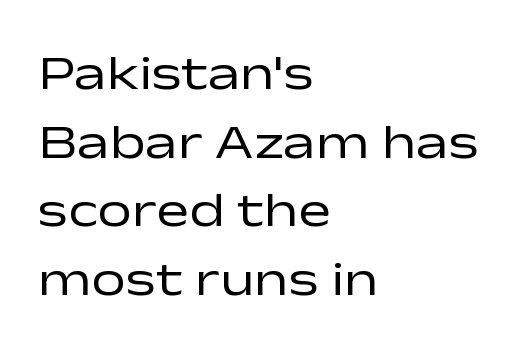
{"serif": "no", "italic": "no", "bold": "no", "weight": "regular", "width": "wide", "stroke_contrast": "low", "x_height": "medium", "monospaced": "no", "underline": "no", "align": "left", "line_spacing": "normal", "line_spacing_ratio": 1.4, "letter_spacing": "normal", "letter_spacing_em": 0.0, "glyph_px": 49}
